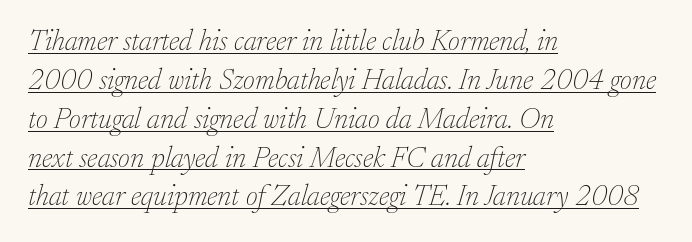
Q: Is the text bold? A: No.
Q: Is the text italic (slanted)? A: Yes, it leans right by about 17 degrees.
Q: Is the typeface a serif or a sans-serif typeface? A: Serif.
Q: Is the text underlined? A: Yes.
Q: How is the paragraph aligned? A: Left-aligned.
Q: Is the spacing between letters normal or unusually wide? A: Normal.
Q: Is the spacing between lines tight, normal or loose? A: Normal.
Q: Width (condensed, normal, or wide)? A: Normal.
Q: Stroke contrast? A: Low.
Q: x-height? A: Small.
Q: Monospaced? A: No.
